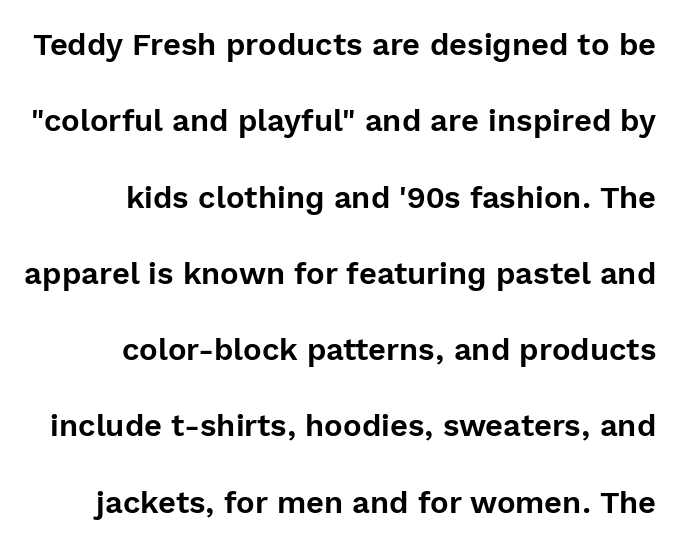
The image shows 31 px sans-serif type, upright; set right-aligned, loose line spacing (2.46x), normal letter spacing, not underlined; a medium x-height.
